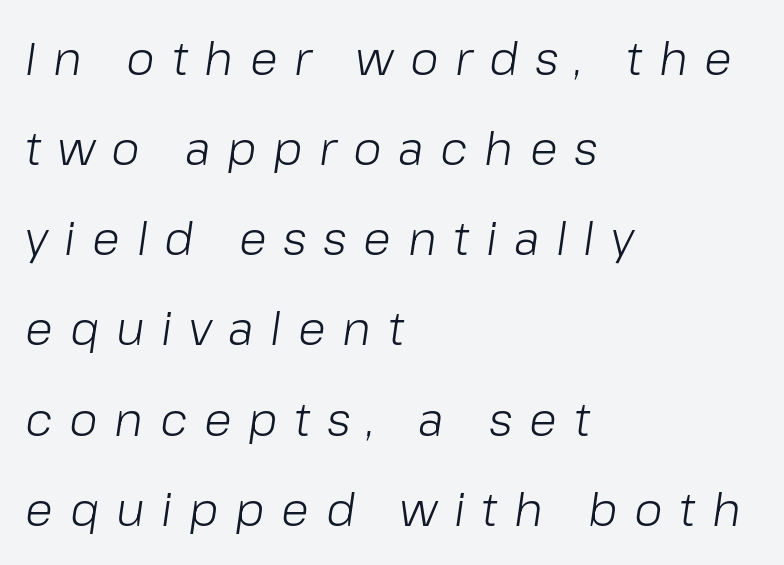
Q: Is the text bold? A: No.
Q: Is the text italic (slanted)? A: Yes, it leans right by about 8 degrees.
Q: Is the text underlined? A: No.
Q: How is the paragraph aligned? A: Left-aligned.
Q: Is the spacing between letters normal or unusually wide? A: Unusually wide.
Q: Is the spacing between lines tight, normal or loose? A: Loose.
Q: Width (condensed, normal, or wide)? A: Normal.
Q: Stroke contrast? A: Low.
Q: x-height? A: Medium.
Q: Monospaced? A: No.
